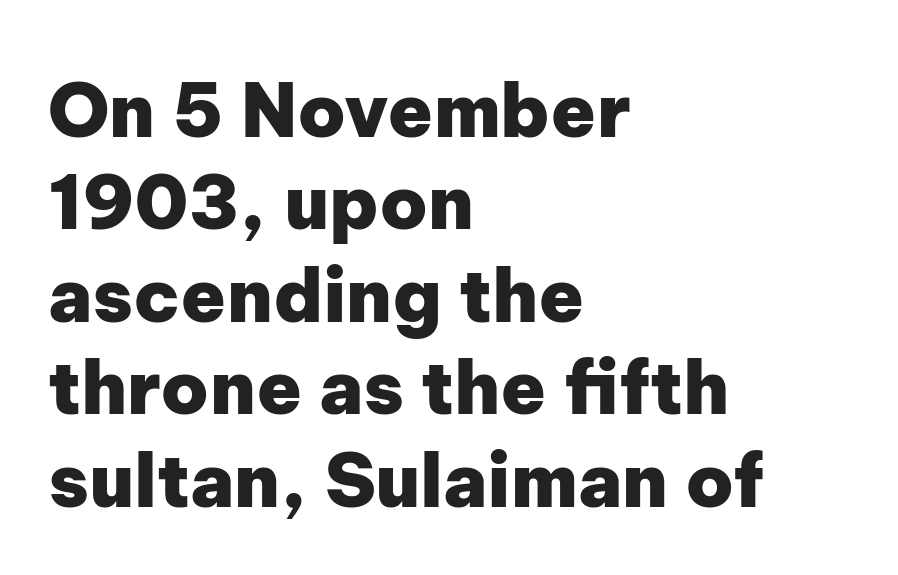
{"serif": "no", "italic": "no", "bold": "yes", "weight": "heavy", "width": "normal", "stroke_contrast": "low", "x_height": "medium", "monospaced": "no", "underline": "no", "align": "left", "line_spacing": "normal", "line_spacing_ratio": 1.25, "letter_spacing": "normal", "letter_spacing_em": 0.0, "glyph_px": 74}
